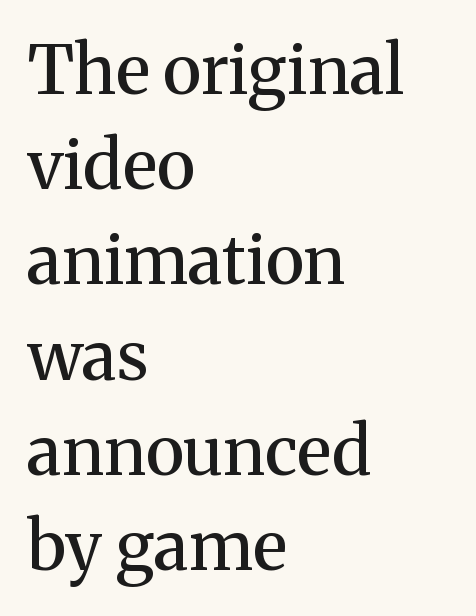
Q: Is the text bold? A: Semi-bold.
Q: Is the text italic (slanted)? A: No, it is upright.
Q: Is the typeface a serif or a sans-serif typeface? A: Serif.
Q: Is the text underlined? A: No.
Q: How is the paragraph aligned? A: Left-aligned.
Q: Is the spacing between letters normal or unusually wide? A: Normal.
Q: Is the spacing between lines tight, normal or loose? A: Normal.
Q: Width (condensed, normal, or wide)? A: Normal.
Q: Stroke contrast? A: Medium.
Q: x-height? A: Medium.
Q: Monospaced? A: No.
